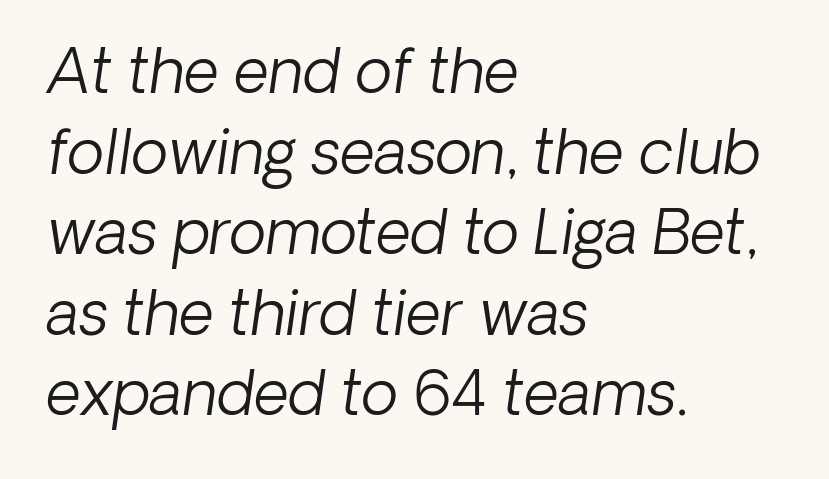
Q: Is the text bold? A: No.
Q: Is the text italic (slanted)? A: Yes, it leans right by about 8 degrees.
Q: Is the text underlined? A: No.
Q: How is the paragraph aligned? A: Left-aligned.
Q: Is the spacing between letters normal or unusually wide? A: Normal.
Q: Is the spacing between lines tight, normal or loose? A: Normal.
Q: Width (condensed, normal, or wide)? A: Normal.
Q: Stroke contrast? A: Low.
Q: x-height? A: Medium.
Q: Monospaced? A: No.
